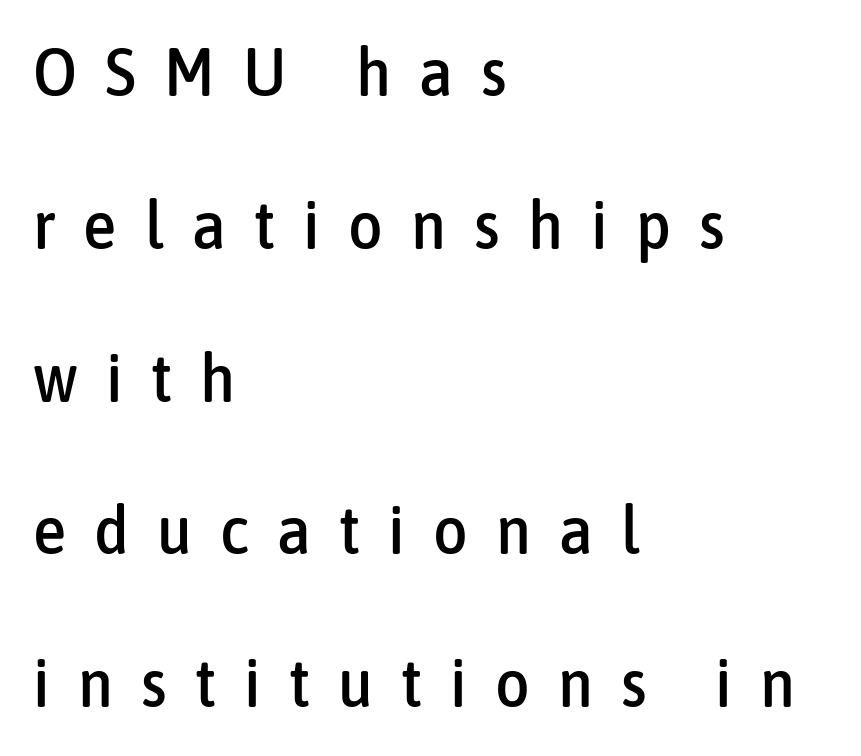
Spacing verdict: proportional, widths tailored to each character. Grotesque or geometric, the face here clearly has no serifs. Successive baselines arrive slowly, with a big drop between each. Display-style spreading of the glyphs; the letterfit is very open. All the whitespace from short lines collects on the right.
